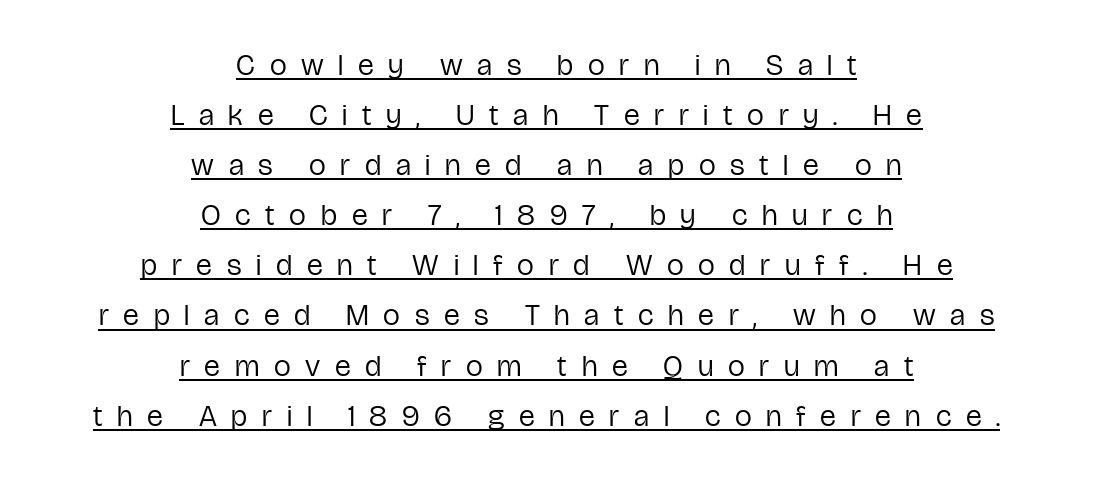
The image shows 30 px regular-weight, condensed sans-serif type, upright; set centered, normal line spacing (1.67x), unusually wide letter spacing (+0.49 em), underlined; low stroke contrast and a medium x-height.
